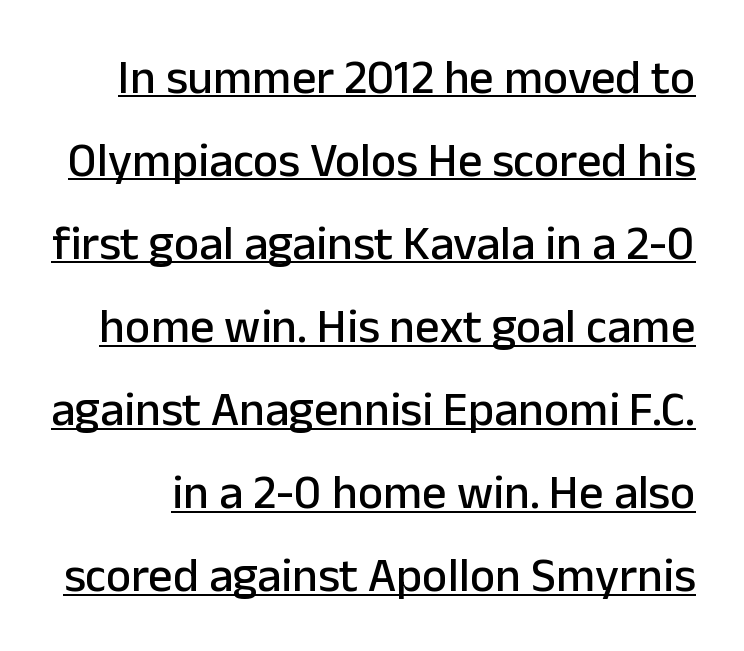
The image shows 48 px sans-serif type, upright; set line spacing 1.73x, normal letter spacing, underlined; low stroke contrast and a medium x-height.
